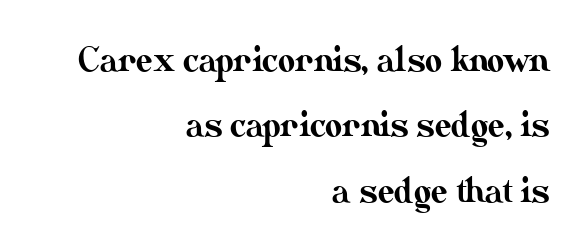
{"italic": "no", "width": "normal", "stroke_contrast": "medium", "x_height": "small", "monospaced": "no", "underline": "no", "align": "right", "line_spacing": "loose", "line_spacing_ratio": 1.98, "letter_spacing": "normal", "letter_spacing_em": 0.0, "glyph_px": 33}
